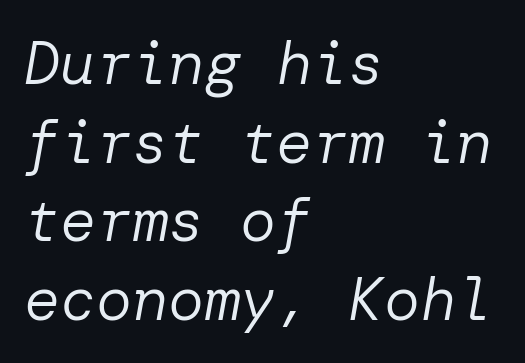
The image shows 60 px regular-weight type, italic (leaning right); set left-aligned, normal line spacing (1.31x), normal letter spacing, not underlined; low stroke contrast and a medium x-height.
